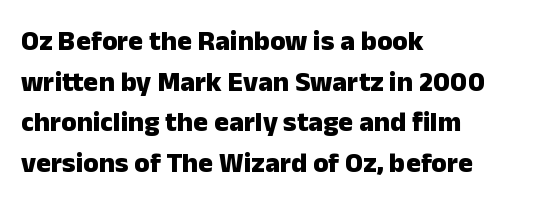
{"serif": "no", "italic": "no", "bold": "yes", "weight": "heavy", "width": "normal", "stroke_contrast": "low", "x_height": "medium", "monospaced": "no", "underline": "no", "align": "left", "line_spacing": "normal", "line_spacing_ratio": 1.45, "letter_spacing": "normal", "letter_spacing_em": 0.0, "glyph_px": 28}
